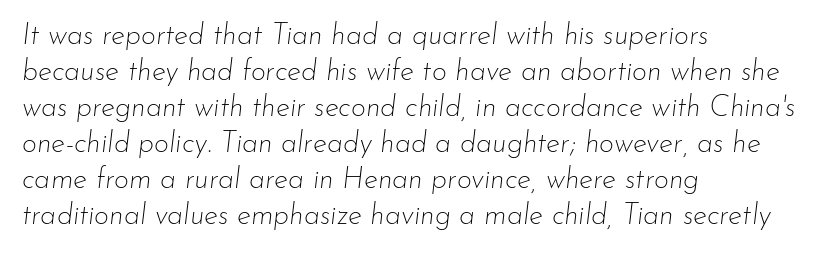
{"italic": "yes", "lean": "right", "slant_degrees": 7, "bold": "no", "weight": "thin", "width": "normal", "stroke_contrast": "low", "x_height": "small", "monospaced": "no", "underline": "no", "align": "left", "line_spacing_ratio": 1.24, "letter_spacing": "normal", "letter_spacing_em": 0.0, "glyph_px": 29}
